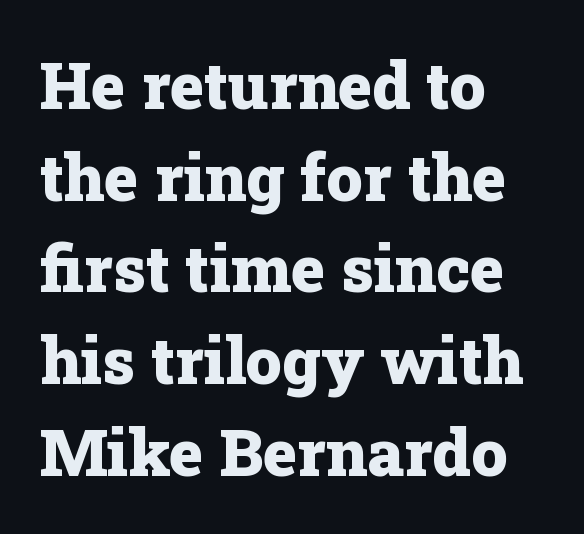
The image shows 65 px heavy serif type, upright; set left-aligned, normal line spacing (1.41x), normal letter spacing, not underlined; low stroke contrast and a medium x-height.
